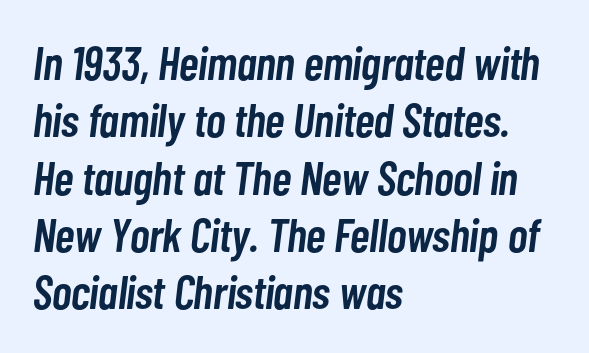
{"italic": "yes", "lean": "right", "slant_degrees": 7, "bold": "semi", "weight": "semibold", "width": "condensed", "stroke_contrast": "low", "x_height": "medium", "monospaced": "no", "underline": "no", "align": "left", "line_spacing_ratio": 1.22, "letter_spacing": "normal", "letter_spacing_em": 0.0, "glyph_px": 47}
